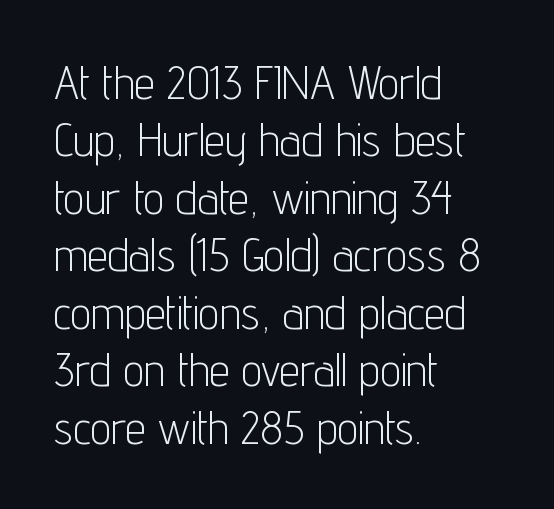
Notice how descenders clear the ascenders below comfortably — that's standard leading. Here the glyphs are tracked normally, forming tight word shapes. The font's upright variant was chosen for this text. The rendering anchors every line to the left-hand side. Only glyphs here, with clear space below each row.
